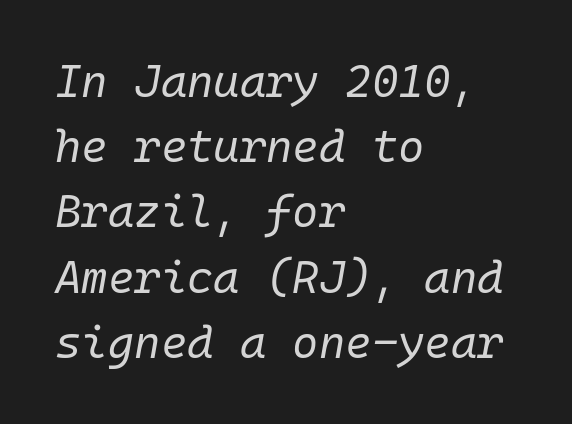
The image shows 45 px regular-weight type, italic (leaning right), monospaced; set left-aligned, normal line spacing (1.45x), normal letter spacing, not underlined; low stroke contrast and a medium x-height.
